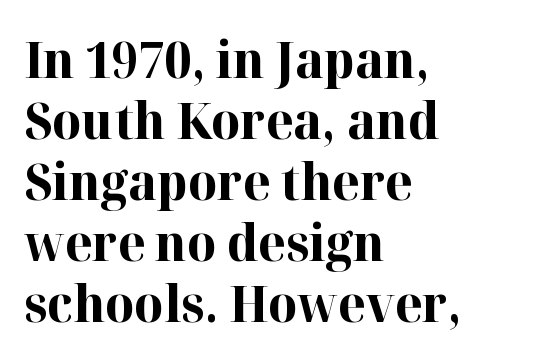
The image shows 50 px bold serif type, upright; set left-aligned, line spacing 1.22x, normal letter spacing, not underlined; high stroke contrast and a medium x-height.
